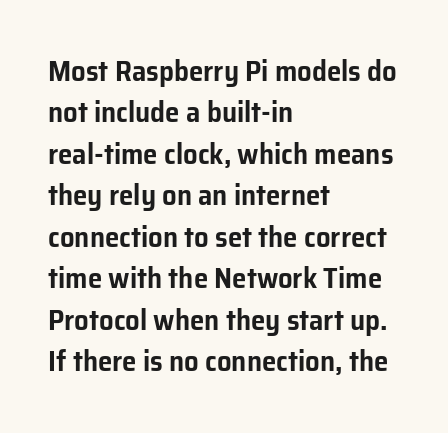
Q: Is the text italic (slanted)? A: No, it is upright.
Q: Is the typeface a serif or a sans-serif typeface? A: Sans-serif.
Q: Is the text underlined? A: No.
Q: How is the paragraph aligned? A: Left-aligned.
Q: Is the spacing between letters normal or unusually wide? A: Normal.
Q: Is the spacing between lines tight, normal or loose? A: Normal.
Q: Width (condensed, normal, or wide)? A: Normal.
Q: Stroke contrast? A: Low.
Q: x-height? A: Medium.
Q: Monospaced? A: No.
